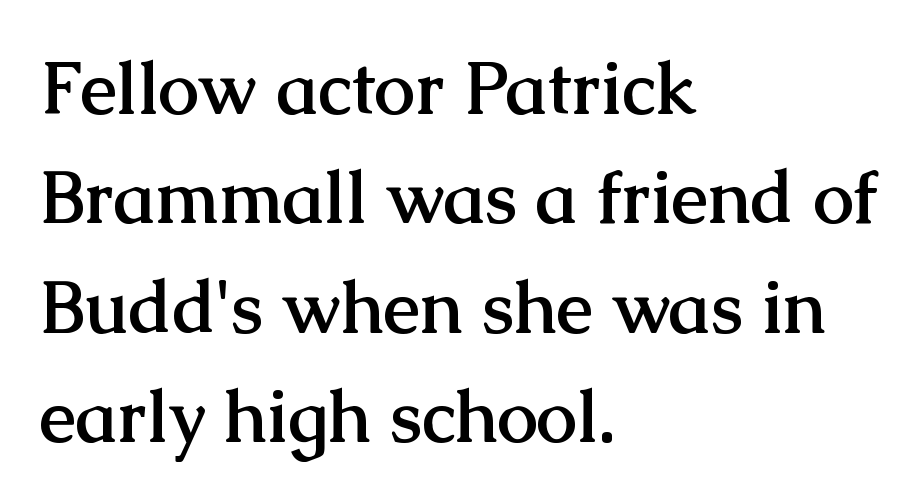
{"serif": "yes", "italic": "no", "bold": "yes", "weight": "semibold", "width": "normal", "stroke_contrast": "medium", "x_height": "medium", "monospaced": "no", "underline": "no", "align": "left", "line_spacing": "normal", "line_spacing_ratio": 1.5, "letter_spacing": "normal", "letter_spacing_em": 0.0, "glyph_px": 73}
